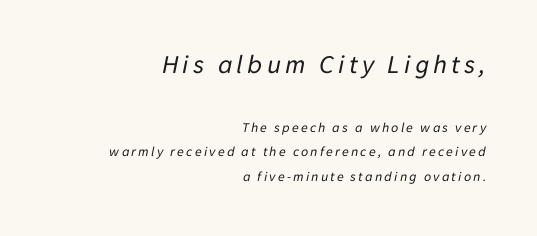
{"italic": "yes", "lean": "right", "slant_degrees": 11, "bold": "no", "underline": "no", "align": "right", "line_spacing_ratio": 1.75, "larger_block": "first", "size_ratio": 1.93, "glyph_px": 27}
